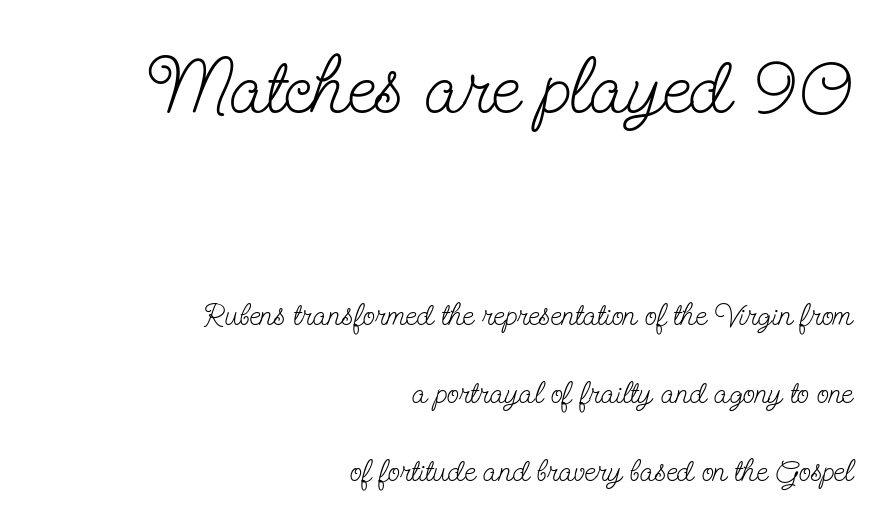
The image shows 80 px light, condensed serif type; set right-aligned, loose line spacing (2.44x), normal letter spacing, not underlined; the first (top) block is 2.5x larger; low stroke contrast and a small x-height.
